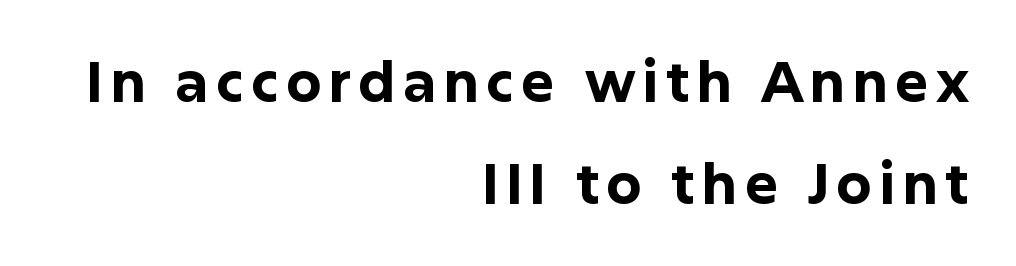
The compositor pushed each line to the right boundary. Italic: no, the glyphs are upright roman. Stroke thickness is high; the sample reads as a true bold. Just letters on the line, the space beneath them empty. Nothing sits at the stroke ends, so this counts as sans-serif.
